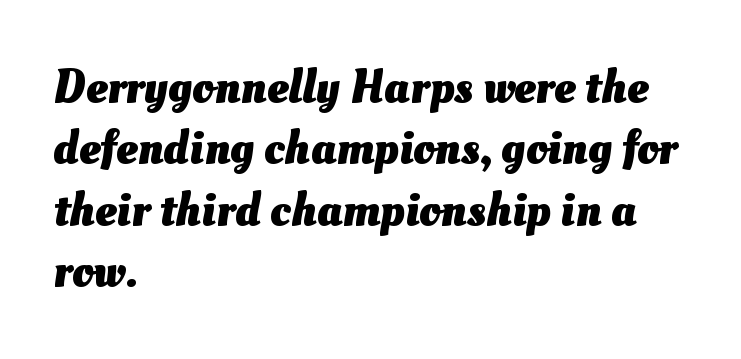
{"bold": "yes", "weight": "heavy", "width": "normal", "stroke_contrast": "medium", "x_height": "small", "monospaced": "no", "underline": "no", "align": "left", "line_spacing": "normal", "line_spacing_ratio": 1.28, "letter_spacing": "normal", "letter_spacing_em": 0.0, "glyph_px": 48}
